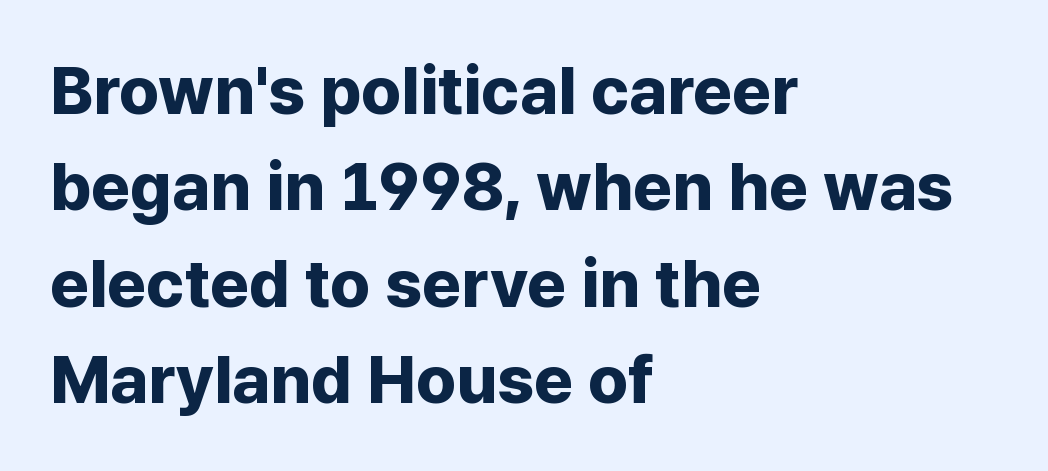
The image shows 67 px bold sans-serif type, upright; set left-aligned, normal line spacing (1.44x), normal letter spacing, not underlined; low stroke contrast and a medium x-height.
